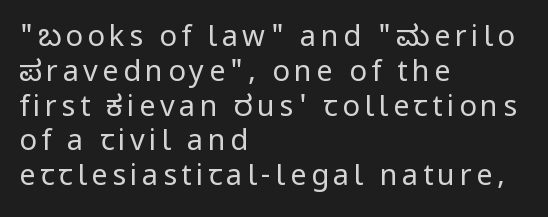
Every character sits straight up, as roman type does. These lines are rendered in a variable-pitch font. The type family on display is of the sans-serif kind. Stroke mass is kept to a normal reading level or below. The lines in this sample share a left origin and differ only in where they stop.
